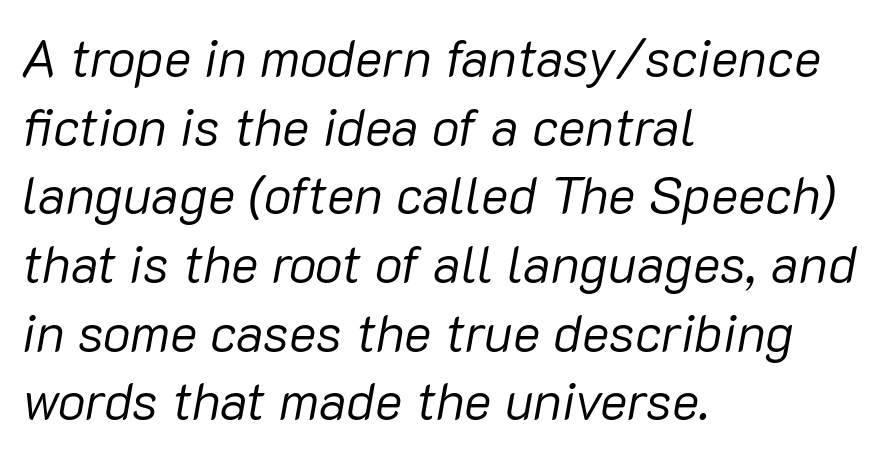
Q: Is the text bold? A: No.
Q: Is the text italic (slanted)? A: Yes, it leans right by about 10 degrees.
Q: Is the text underlined? A: No.
Q: How is the paragraph aligned? A: Left-aligned.
Q: Is the spacing between letters normal or unusually wide? A: Normal.
Q: Is the spacing between lines tight, normal or loose? A: Normal.
Q: Width (condensed, normal, or wide)? A: Normal.
Q: Stroke contrast? A: Low.
Q: x-height? A: Medium.
Q: Monospaced? A: No.
